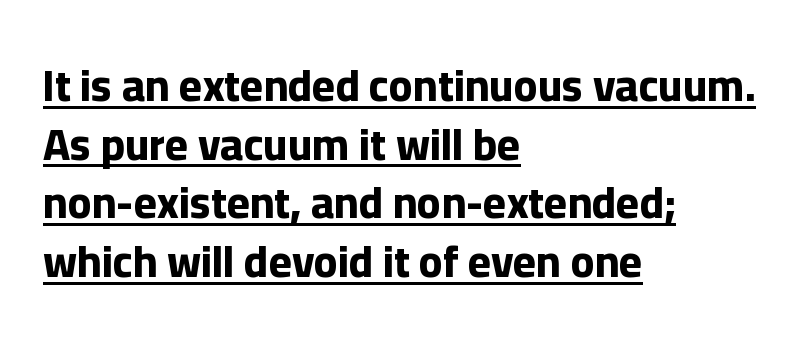
{"serif": "no", "italic": "no", "bold": "yes", "weight": "bold", "width": "normal", "stroke_contrast": "low", "x_height": "medium", "monospaced": "no", "underline": "yes", "align": "left", "line_spacing": "normal", "line_spacing_ratio": 1.33, "letter_spacing": "normal", "letter_spacing_em": 0.0, "glyph_px": 44}
